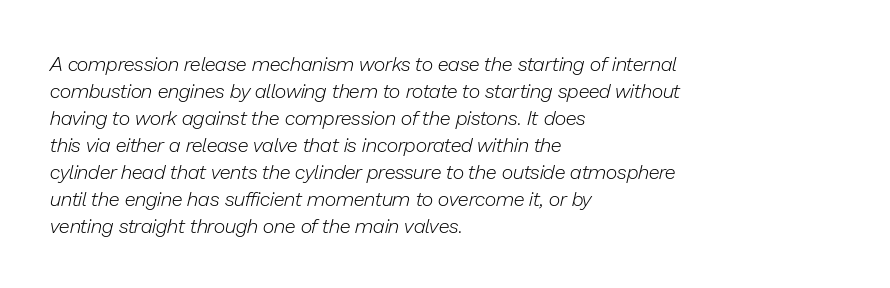
{"italic": "yes", "lean": "right", "slant_degrees": 13, "bold": "no", "underline": "no", "align": "left", "line_spacing": "normal", "line_spacing_ratio": 1.35, "letter_spacing": "normal", "letter_spacing_em": 0.0, "glyph_px": 20}
